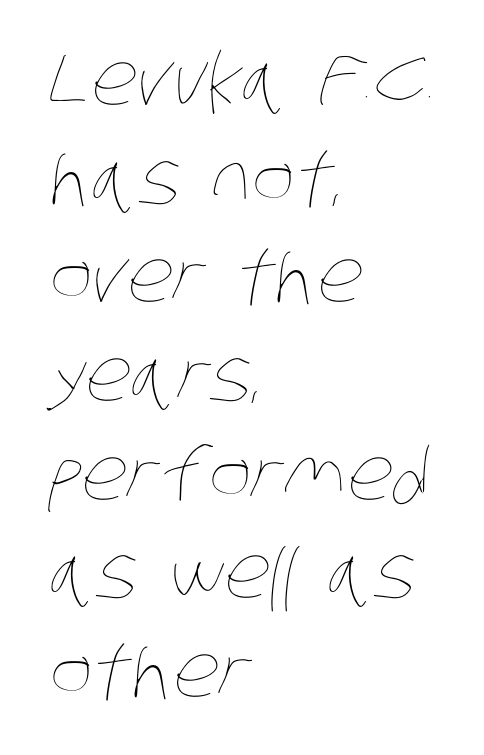
{"bold": "no", "weight": "thin", "width": "condensed", "stroke_contrast": "low", "x_height": "large", "monospaced": "no", "underline": "no", "align": "left", "line_spacing": "normal", "line_spacing_ratio": 1.37, "letter_spacing": "normal", "letter_spacing_em": 0.0, "glyph_px": 72}
